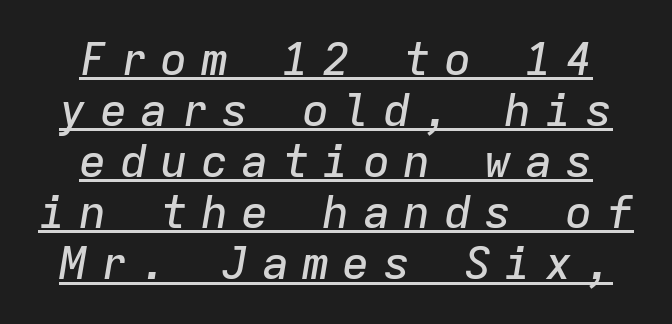
{"italic": "yes", "lean": "right", "slant_degrees": 9, "width": "normal", "stroke_contrast": "low", "x_height": "medium", "monospaced": "yes", "underline": "yes", "align": "center", "line_spacing": "tight", "line_spacing_ratio": 1.11, "letter_spacing": "wide", "letter_spacing_em": 0.28, "glyph_px": 46}
